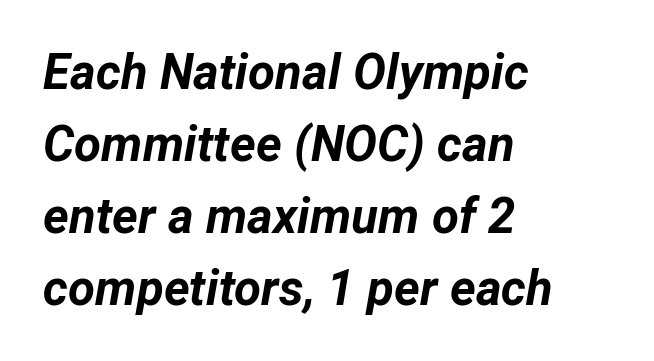
Tracking value appears to be zero — textbook default spacing. The string is rendered with underlining switched off. If you measured baseline to baseline, you'd find a middling distance. This sample has the flowing, uneven cadence of proportional lettering. Typographic density is high because the face is bold.
